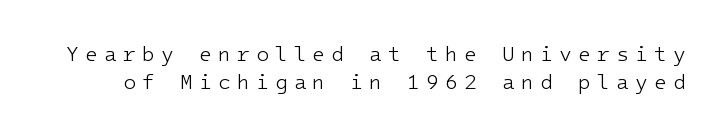
The image shows 21 px text type, upright; set normal line spacing (1.33x), unusually wide letter spacing (+0.29 em), not underlined.
